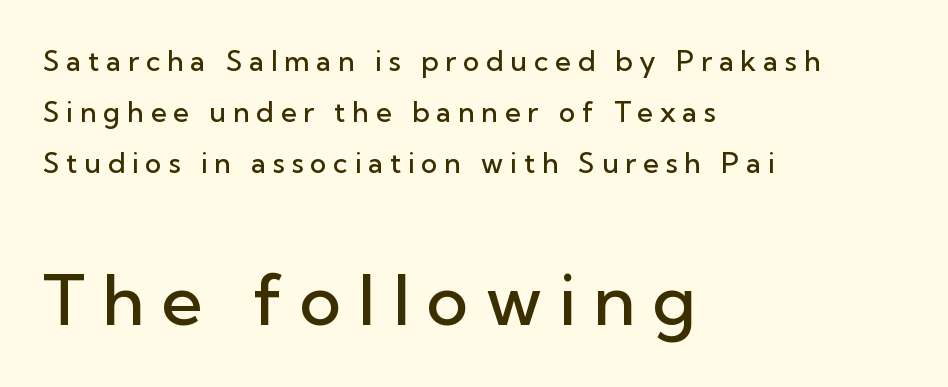
Q: Is the text bold? A: Semi-bold.
Q: Is the text italic (slanted)? A: No, it is upright.
Q: Is the typeface a serif or a sans-serif typeface? A: Sans-serif.
Q: Is the text underlined? A: No.
Q: How is the paragraph aligned? A: Left-aligned.
Q: Is the spacing between letters normal or unusually wide? A: Unusually wide.
Q: Which block of text is set in a larger size, the first (top) or the second (bottom)? A: The second (bottom) one.
Q: Width (condensed, normal, or wide)? A: Normal.
Q: Stroke contrast? A: Low.
Q: x-height? A: Medium.
Q: Monospaced? A: No.
